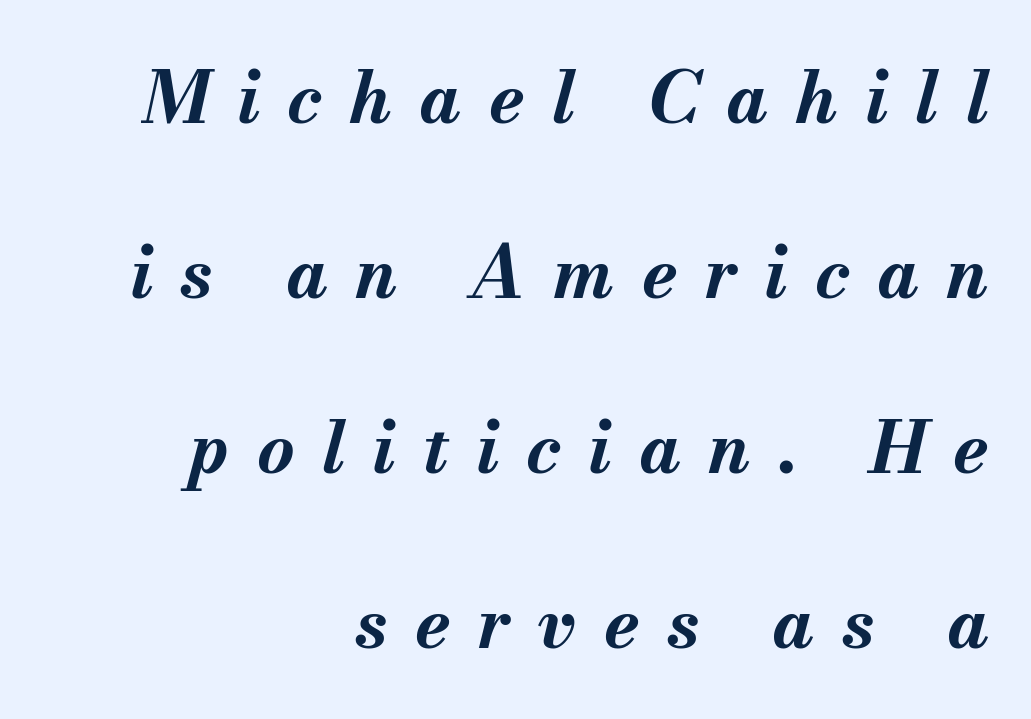
The image shows 72 px bold type, italic (leaning right); set right-aligned, loose line spacing (2.43x), unusually wide letter spacing (+0.38 em), not underlined; medium stroke contrast and a small x-height.
